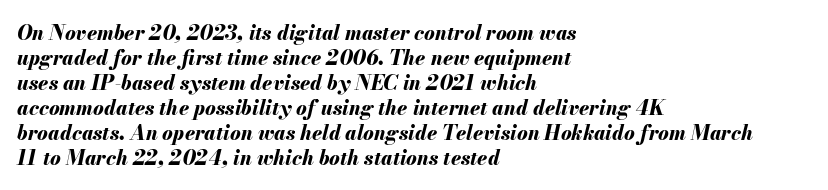
Q: Is the text bold? A: Yes.
Q: Is the text italic (slanted)? A: Yes, it leans right by about 13 degrees.
Q: Is the text underlined? A: No.
Q: How is the paragraph aligned? A: Left-aligned.
Q: Is the spacing between letters normal or unusually wide? A: Normal.
Q: Is the spacing between lines tight, normal or loose? A: Normal.
